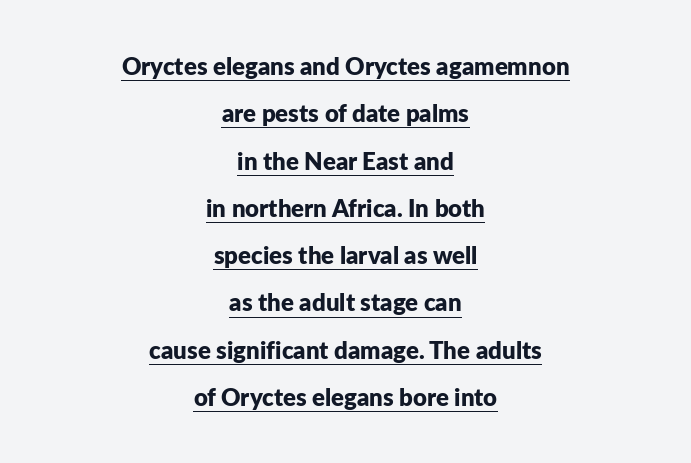
{"italic": "no", "bold": "yes", "underline": "yes", "align": "center", "line_spacing": "loose", "line_spacing_ratio": 1.97, "letter_spacing": "normal", "letter_spacing_em": 0.0, "glyph_px": 24}
